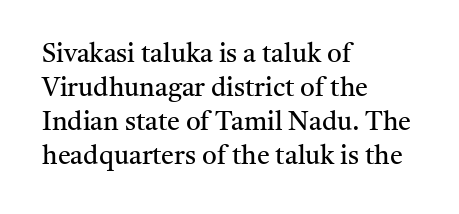
Q: Is the text bold? A: No.
Q: Is the text italic (slanted)? A: No, it is upright.
Q: Is the text underlined? A: No.
Q: How is the paragraph aligned? A: Left-aligned.
Q: Is the spacing between letters normal or unusually wide? A: Normal.
Q: Is the spacing between lines tight, normal or loose? A: Normal.
